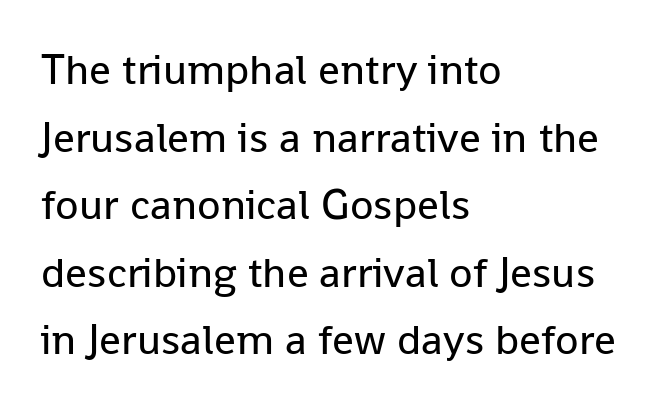
The image shows 43 px regular-weight sans-serif type, upright; set left-aligned, normal line spacing (1.57x), normal letter spacing, not underlined; low stroke contrast and a medium x-height.
